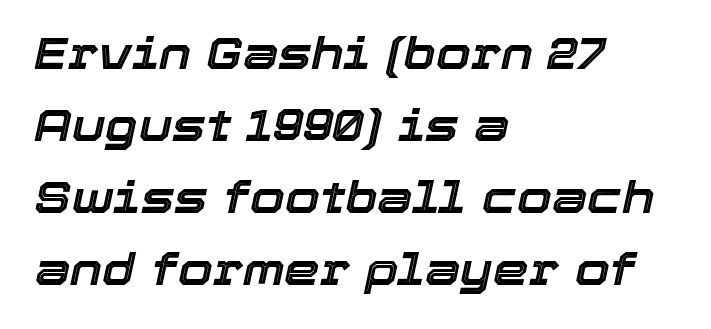
Compared with a centered layout, this one pins lines to the left instead. The rendering applies a slant to the glyphs. Glyph-to-glyph distance matches everyday printed text. Beneath every word, the page is bare.
